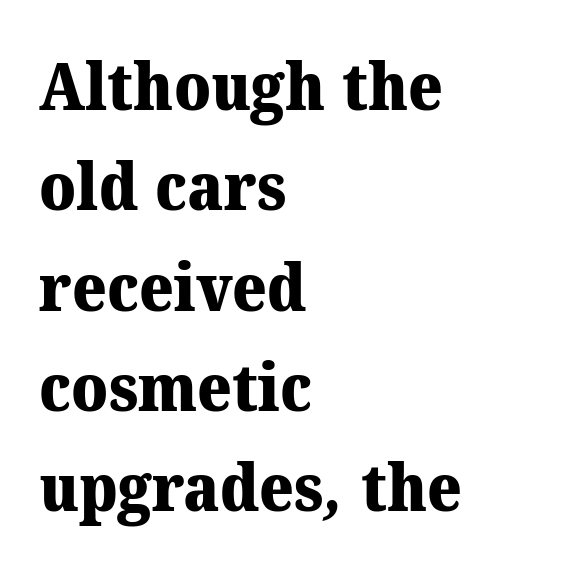
Q: Is the text bold? A: Yes.
Q: Is the typeface a serif or a sans-serif typeface? A: Serif.
Q: Is the text underlined? A: No.
Q: How is the paragraph aligned? A: Left-aligned.
Q: Is the spacing between letters normal or unusually wide? A: Normal.
Q: Is the spacing between lines tight, normal or loose? A: Normal.
Q: Width (condensed, normal, or wide)? A: Normal.
Q: Stroke contrast? A: Medium.
Q: x-height? A: Medium.
Q: Monospaced? A: No.
